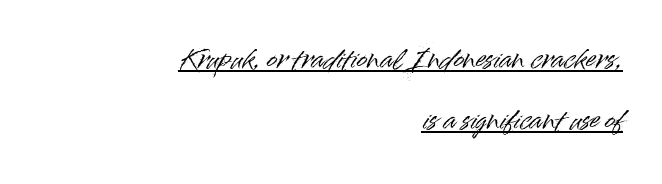
The image shows 25 px text type; set right-aligned, loose line spacing (2.45x), normal letter spacing, underlined.
